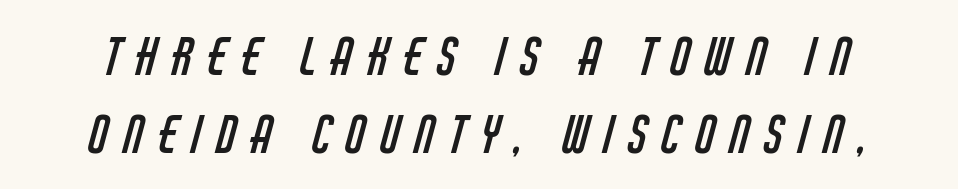
Q: Is the text bold? A: No.
Q: Is the typeface a serif or a sans-serif typeface? A: Sans-serif.
Q: Is the text underlined? A: No.
Q: Is the spacing between letters normal or unusually wide? A: Unusually wide.
Q: Is the spacing between lines tight, normal or loose? A: Normal.
Q: Width (condensed, normal, or wide)? A: Condensed.
Q: Stroke contrast? A: Low.
Q: x-height? A: Large.
Q: Monospaced? A: No.
